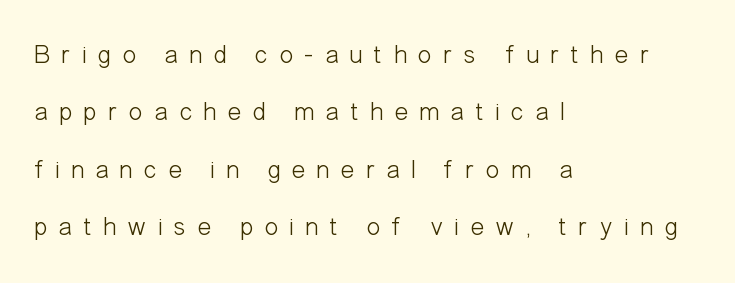
Q: Is the text bold? A: No.
Q: Is the text italic (slanted)? A: No, it is upright.
Q: Is the text underlined? A: No.
Q: How is the paragraph aligned? A: Left-aligned.
Q: Is the spacing between letters normal or unusually wide? A: Unusually wide.
Q: Is the spacing between lines tight, normal or loose? A: Loose.
